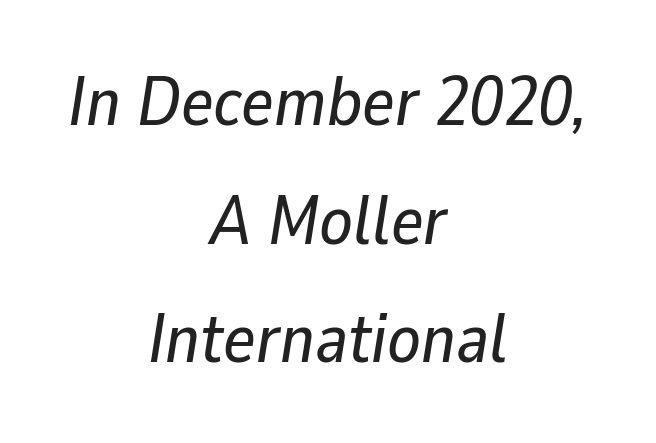
Q: Is the text italic (slanted)? A: Yes, it leans right by about 9 degrees.
Q: Is the text underlined? A: No.
Q: How is the paragraph aligned? A: Centered.
Q: Is the spacing between letters normal or unusually wide? A: Normal.
Q: Width (condensed, normal, or wide)? A: Normal.
Q: Stroke contrast? A: Low.
Q: x-height? A: Medium.
Q: Monospaced? A: No.
